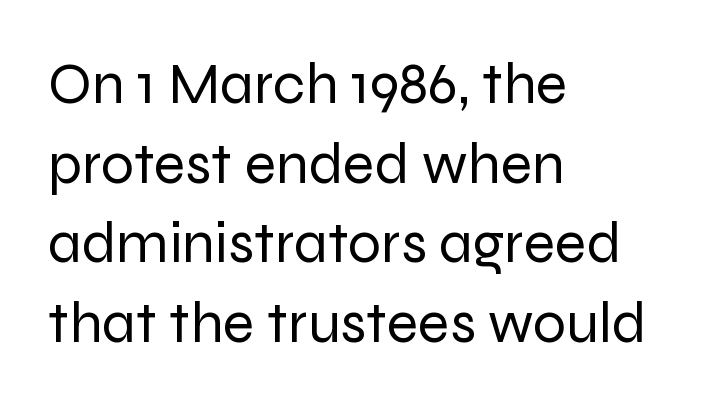
The space beneath each line is pristine and unruled. Stroke terminals: plain, sans-serif. The typesetter chose a ragged-right arrangement here. These lines are rendered in a variable-pitch font. The letterforms sit shoulder to shoulder at normal distance. Nothing heavy about these letters — not bold at all.
